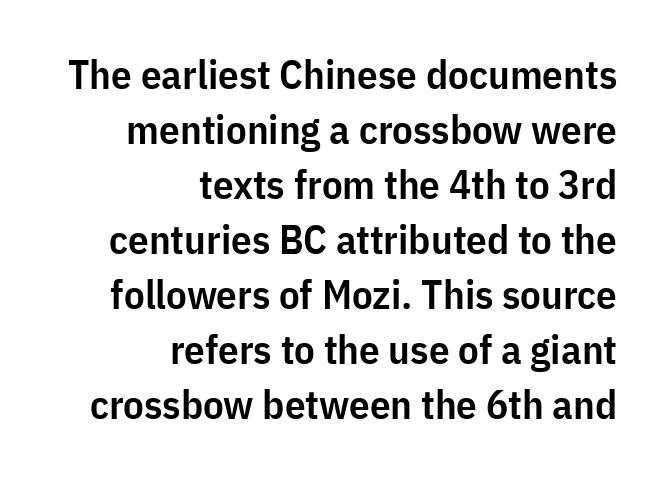
Each word holds together tightly as a unit, with standard inter-letter gaps. Posture: vertical. Just letters on the line, the space beneath them empty. These words are printed semibold, heavier than regular yet not bold. No feet cap the strokes, marking this as sans-serif type.
